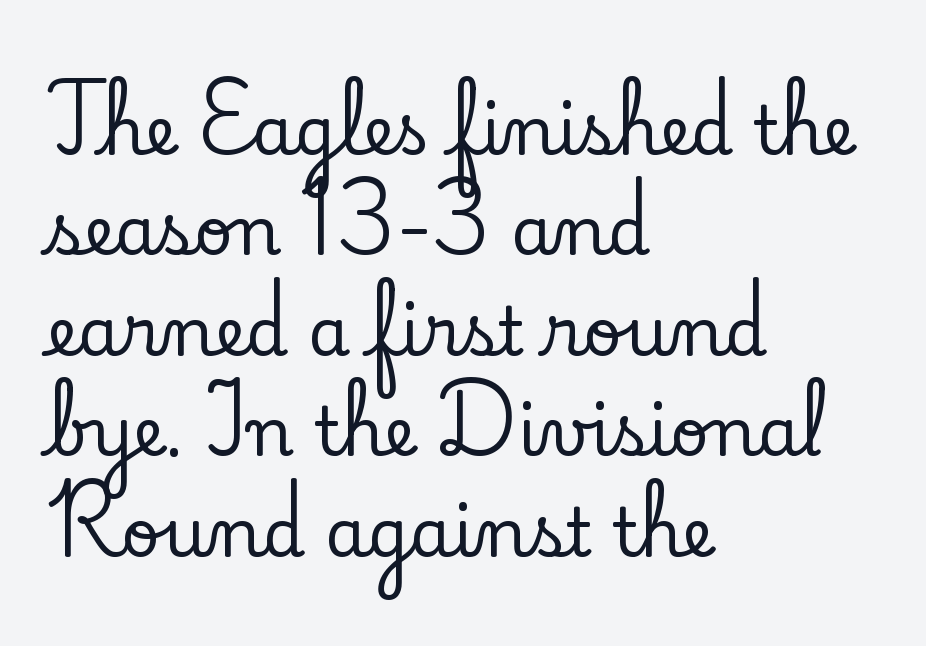
The image shows 67 px serif type, upright; set left-aligned, normal line spacing (1.5x), normal letter spacing, not underlined; low stroke contrast and a small x-height.
